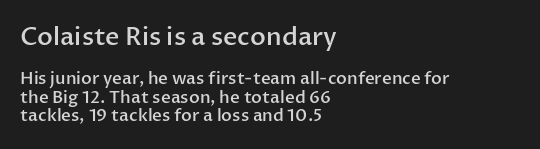
{"italic": "no", "bold": "semi", "underline": "no", "align": "left", "line_spacing": "tight", "line_spacing_ratio": 1.09, "letter_spacing": "normal", "letter_spacing_em": 0.0, "larger_block": "first", "size_ratio": 1.47, "glyph_px": 25}
